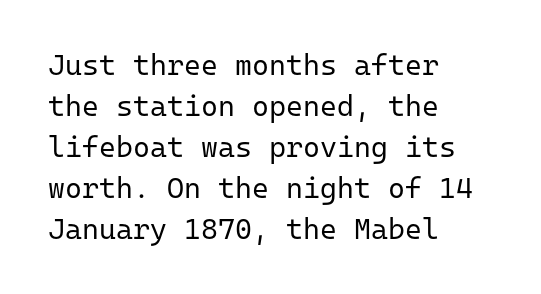
Serifs: no, the terminals of the letterforms are clean. It's the straight-up-and-down kind of type. These lines are set flush left with a ragged right edge. Do the characters align in a grid? Yes, the font is monospaced. No letter is thick-stroked: the sample isn't bold.
